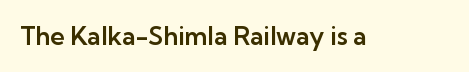
Q: Is the text italic (slanted)? A: No, it is upright.
Q: Is the text underlined? A: No.
Q: Is the spacing between letters normal or unusually wide? A: Normal.
